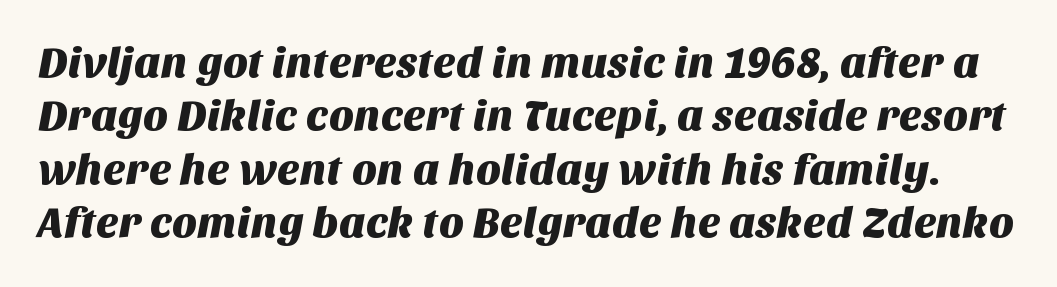
The image shows 43 px sans-serif type; set line spacing 1.24x, normal letter spacing, not underlined; medium stroke contrast and a large x-height.
